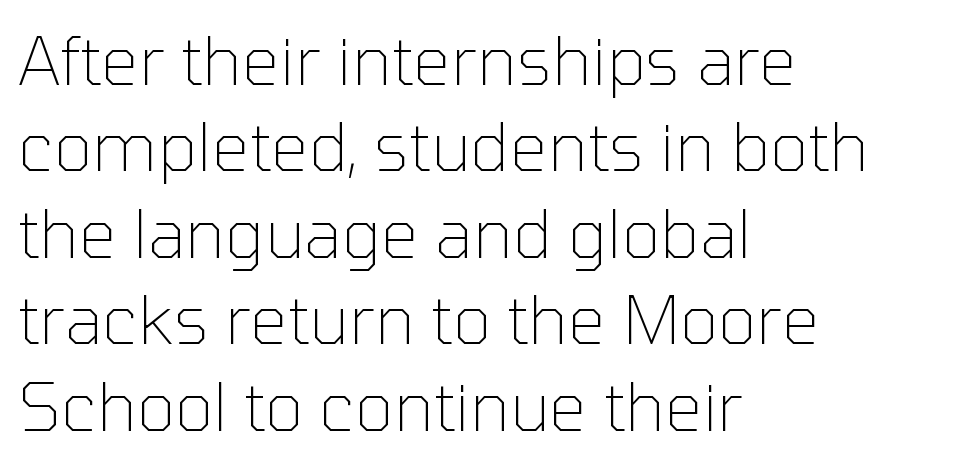
{"serif": "no", "italic": "no", "bold": "no", "weight": "thin", "width": "normal", "stroke_contrast": "low", "x_height": "medium", "monospaced": "no", "underline": "no", "align": "left", "line_spacing": "normal", "line_spacing_ratio": 1.29, "letter_spacing": "normal", "letter_spacing_em": 0.0, "glyph_px": 67}
